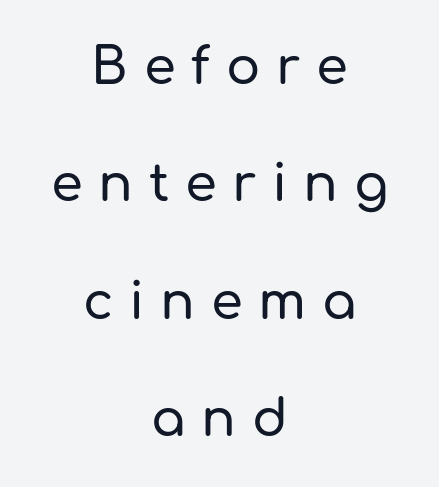
The image shows 51 px sans-serif type, upright; set centered, loose line spacing (2.3x), unusually wide letter spacing (+0.31 em), not underlined; low stroke contrast and a medium x-height.
